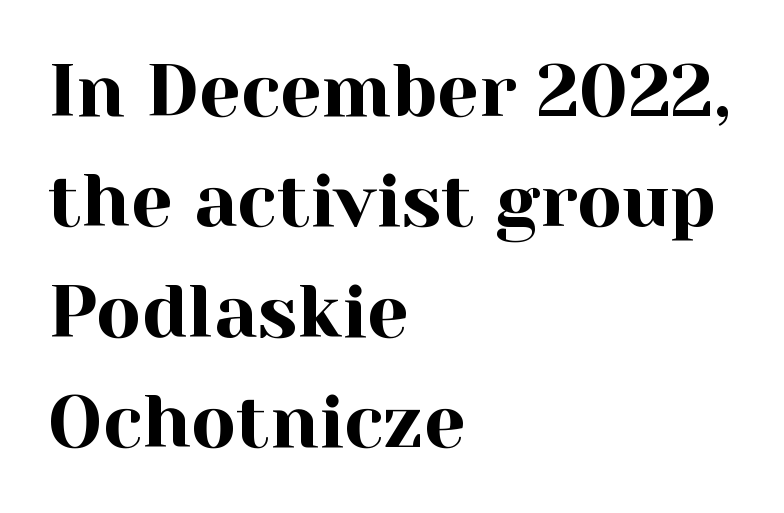
Notice how the stems are strictly vertical — no italics here. Look at the tracking — it's just the regular setting, nothing added. The typesetter chose a ragged-right arrangement here. Serifs: yes, visible at the terminals of the letterforms.
